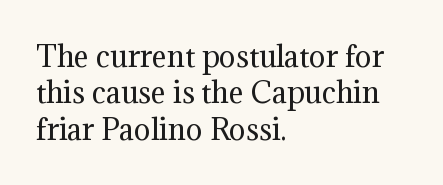
Q: Is the text bold? A: No.
Q: Is the text italic (slanted)? A: No, it is upright.
Q: Is the typeface a serif or a sans-serif typeface? A: Serif.
Q: Is the text underlined? A: No.
Q: How is the paragraph aligned? A: Left-aligned.
Q: Is the spacing between letters normal or unusually wide? A: Normal.
Q: Is the spacing between lines tight, normal or loose? A: Normal.
Q: Width (condensed, normal, or wide)? A: Normal.
Q: Stroke contrast? A: Medium.
Q: x-height? A: Medium.
Q: Monospaced? A: No.
